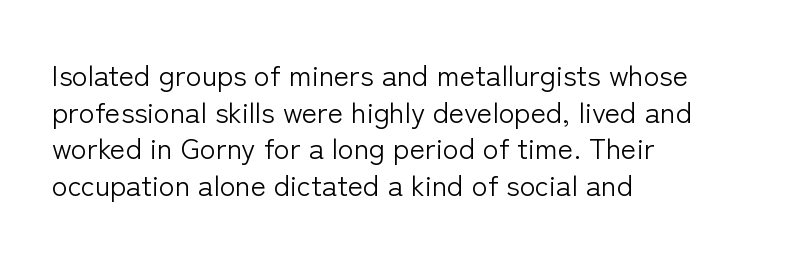
{"serif": "no", "italic": "no", "bold": "no", "weight": "light", "width": "normal", "stroke_contrast": "low", "x_height": "medium", "monospaced": "no", "underline": "no", "align": "left", "line_spacing": "normal", "line_spacing_ratio": 1.26, "letter_spacing": "normal", "letter_spacing_em": 0.0, "glyph_px": 29}
